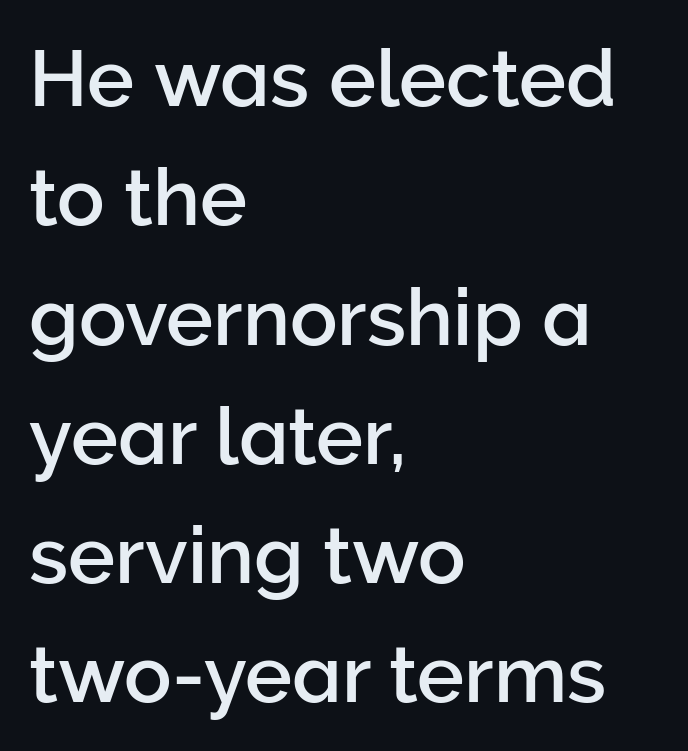
{"serif": "no", "italic": "no", "width": "normal", "stroke_contrast": "low", "x_height": "medium", "monospaced": "no", "underline": "no", "align": "left", "line_spacing": "normal", "line_spacing_ratio": 1.51, "letter_spacing": "normal", "letter_spacing_em": 0.0, "glyph_px": 79}
